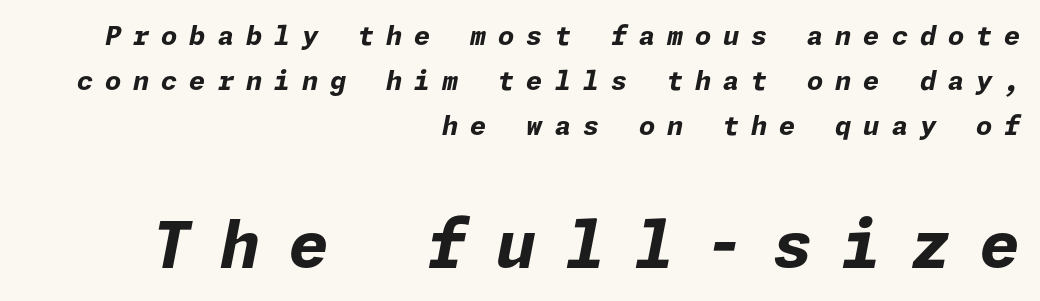
The image shows 64 px bold type, italic (leaning right); set right-aligned, line spacing 1.74x, unusually wide letter spacing (+0.46 em), not underlined; the second (bottom) block is 2.46x larger; low stroke contrast and a medium x-height.
